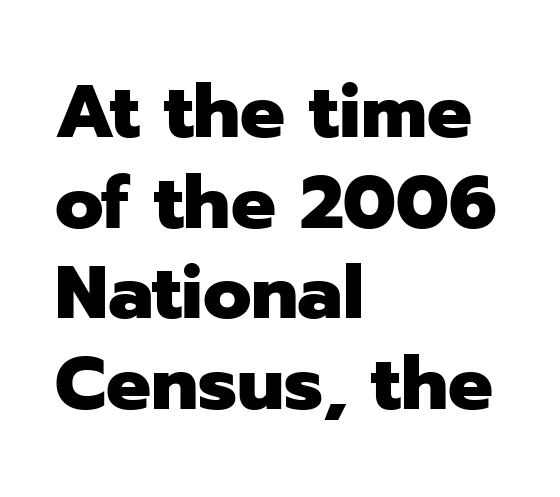
Q: Is the text bold? A: Yes.
Q: Is the text italic (slanted)? A: No, it is upright.
Q: Is the typeface a serif or a sans-serif typeface? A: Sans-serif.
Q: Is the text underlined? A: No.
Q: How is the paragraph aligned? A: Left-aligned.
Q: Is the spacing between letters normal or unusually wide? A: Normal.
Q: Width (condensed, normal, or wide)? A: Normal.
Q: Stroke contrast? A: Low.
Q: x-height? A: Medium.
Q: Monospaced? A: No.
